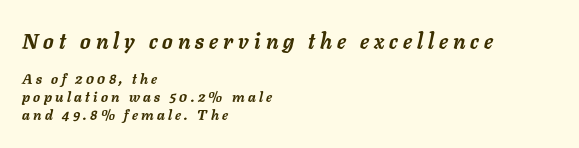
{"italic": "yes", "lean": "right", "slant_degrees": 11, "bold": "yes", "underline": "no", "align": "left", "line_spacing": "normal", "line_spacing_ratio": 1.29, "letter_spacing": "wide", "letter_spacing_em": 0.24, "larger_block": "first", "size_ratio": 1.5, "glyph_px": 21}
